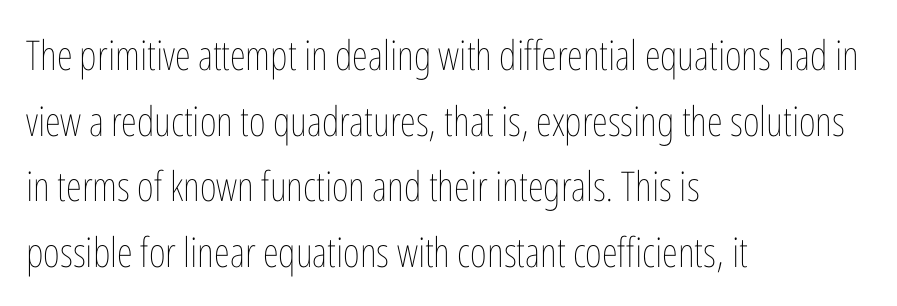
Q: Is the text bold? A: No.
Q: Is the text italic (slanted)? A: No, it is upright.
Q: Is the text underlined? A: No.
Q: How is the paragraph aligned? A: Left-aligned.
Q: Is the spacing between letters normal or unusually wide? A: Normal.
Q: Is the spacing between lines tight, normal or loose? A: Normal.
Q: Width (condensed, normal, or wide)? A: Condensed.
Q: Stroke contrast? A: Low.
Q: x-height? A: Medium.
Q: Monospaced? A: No.
